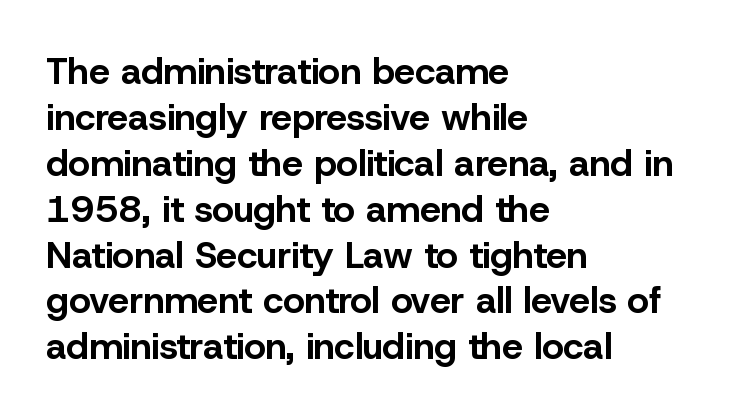
These lines are composed in type without serifs. You could not count columns in this text — the font is proportionally spaced. The paragraph has a hard left edge and a soft right edge. Standard letterfit; no display-style spreading of the glyphs. Emphasis by weight is at full strength: bold.
